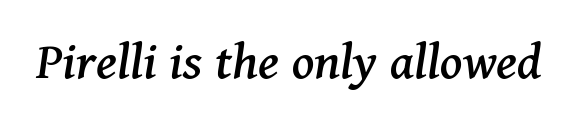
The image shows 55 px serif type, italic (leaning right); set normal letter spacing, not underlined; medium stroke contrast and a medium x-height.
